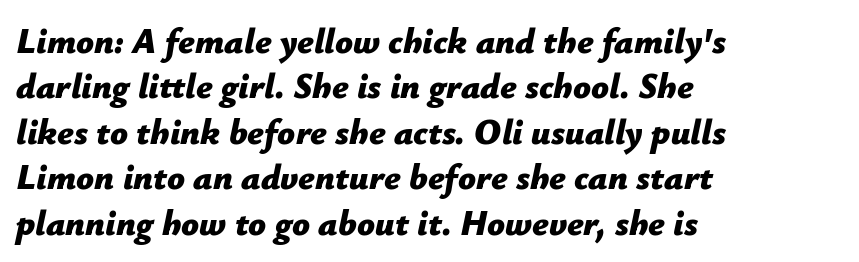
{"italic": "yes", "lean": "right", "slant_degrees": 12, "bold": "yes", "weight": "bold", "width": "normal", "stroke_contrast": "low", "x_height": "medium", "monospaced": "no", "underline": "no", "align": "left", "line_spacing": "normal", "line_spacing_ratio": 1.3, "letter_spacing": "normal", "letter_spacing_em": 0.0, "glyph_px": 35}
